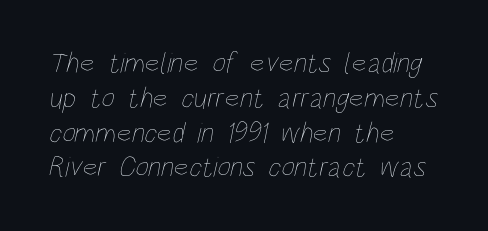
{"bold": "no", "weight": "thin", "width": "condensed", "stroke_contrast": "low", "x_height": "large", "monospaced": "no", "underline": "no", "align": "left", "line_spacing_ratio": 1.2, "letter_spacing": "normal", "letter_spacing_em": 0.0, "glyph_px": 29}
